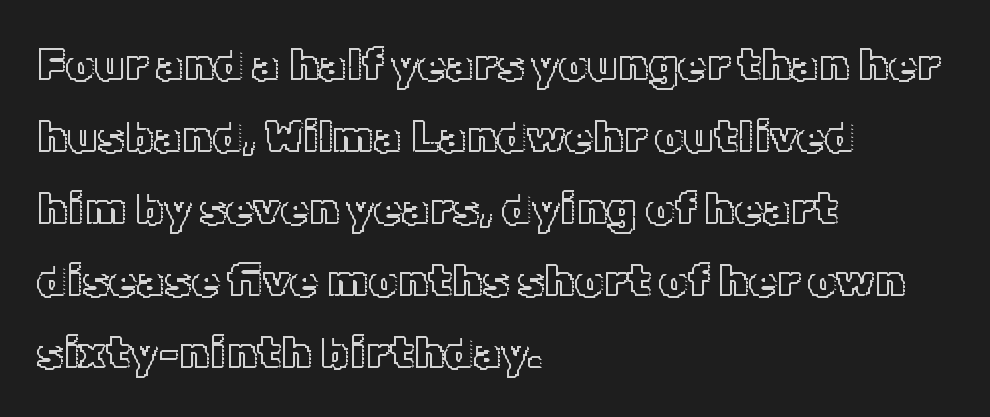
The image shows 45 px text type, upright; set left-aligned, normal line spacing (1.6x), normal letter spacing, not underlined; a medium x-height.
